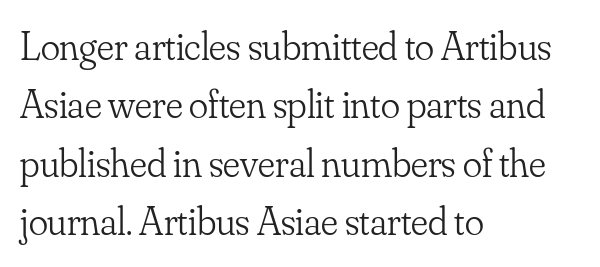
Q: Is the text bold? A: No.
Q: Is the text italic (slanted)? A: No, it is upright.
Q: Is the typeface a serif or a sans-serif typeface? A: Serif.
Q: Is the text underlined? A: No.
Q: How is the paragraph aligned? A: Left-aligned.
Q: Is the spacing between letters normal or unusually wide? A: Normal.
Q: Is the spacing between lines tight, normal or loose? A: Normal.
Q: Width (condensed, normal, or wide)? A: Normal.
Q: Stroke contrast? A: Low.
Q: x-height? A: Small.
Q: Monospaced? A: No.
